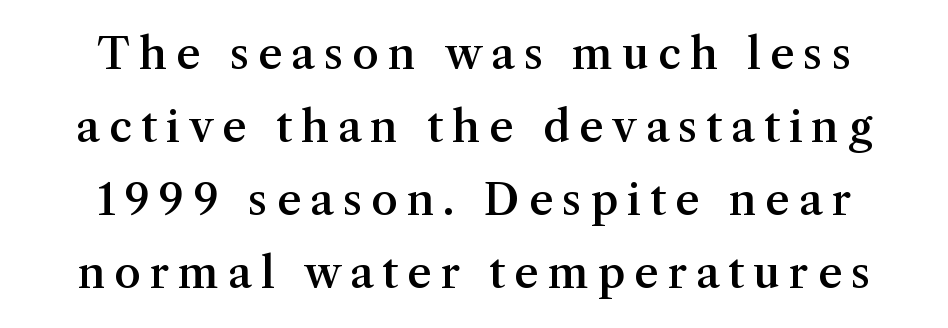
The rendering uses natural spacing where letterforms have individual widths. Substantial extra tracking has been applied to these lines. Look at the bottom of the vertical strokes: they flare into serifs here. Vertical strokes here are truly vertical. Unmarked baselines from the first word to the last.
